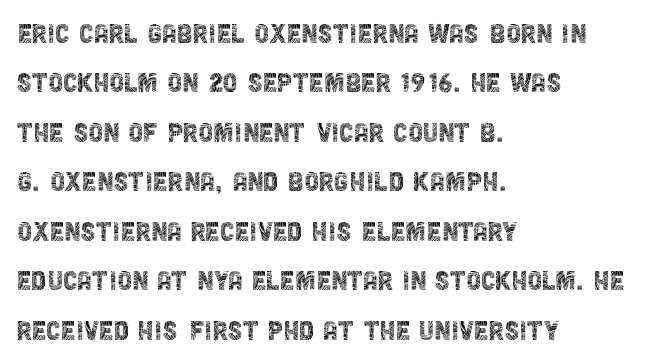
Q: Is the text bold? A: No.
Q: Is the text italic (slanted)? A: No, it is upright.
Q: Is the typeface a serif or a sans-serif typeface? A: Sans-serif.
Q: Is the text underlined? A: No.
Q: How is the paragraph aligned? A: Left-aligned.
Q: Is the spacing between letters normal or unusually wide? A: Normal.
Q: Is the spacing between lines tight, normal or loose? A: Normal.
Q: Width (condensed, normal, or wide)? A: Condensed.
Q: x-height? A: Large.
Q: Monospaced? A: No.
